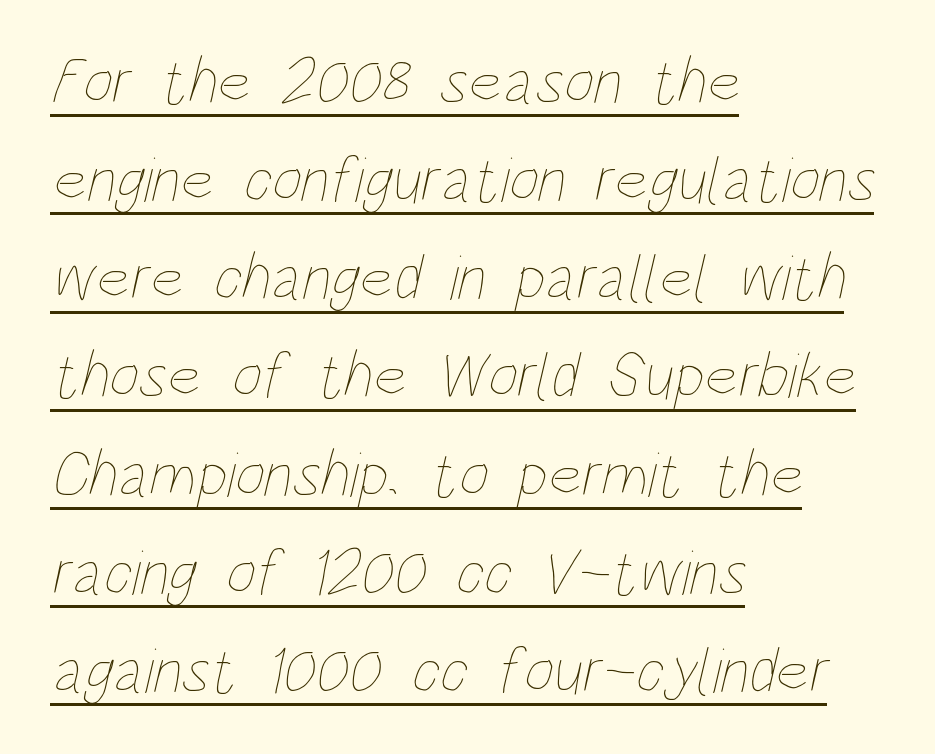
Q: Is the text bold? A: No.
Q: Is the text underlined? A: Yes.
Q: How is the paragraph aligned? A: Left-aligned.
Q: Is the spacing between letters normal or unusually wide? A: Normal.
Q: Is the spacing between lines tight, normal or loose? A: Normal.
Q: Width (condensed, normal, or wide)? A: Condensed.
Q: Stroke contrast? A: Low.
Q: x-height? A: Large.
Q: Monospaced? A: No.
